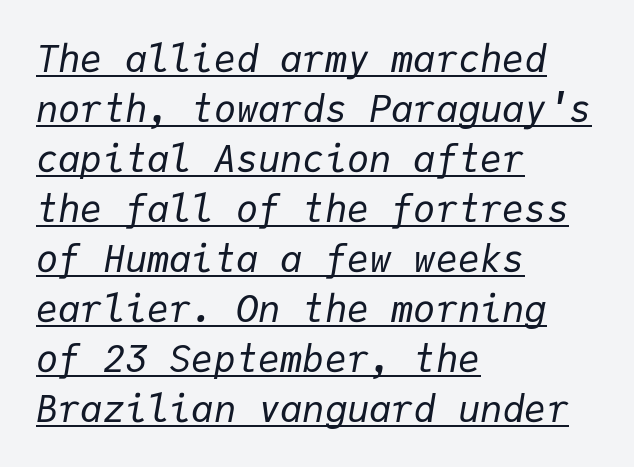
The image shows 37 px regular-weight type, italic (leaning right), monospaced; set left-aligned, normal line spacing (1.35x), normal letter spacing, underlined; low stroke contrast and a medium x-height.
